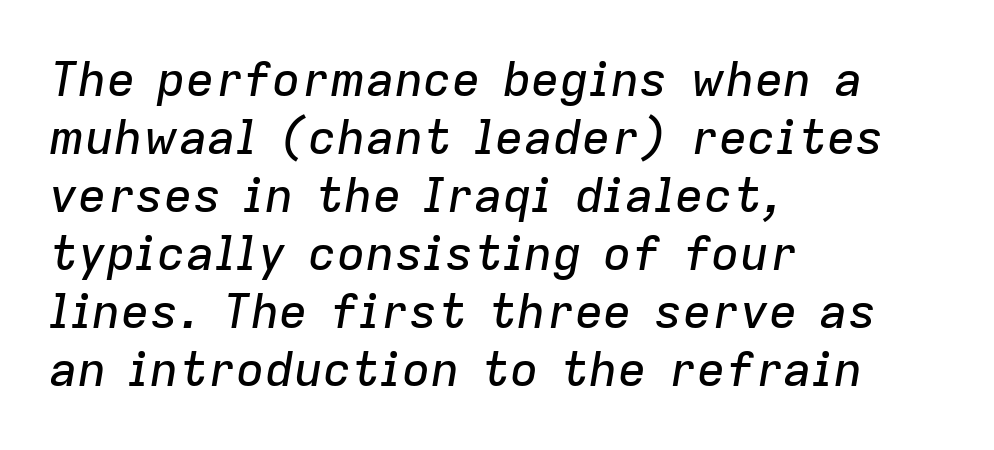
Q: Is the text italic (slanted)? A: Yes, it leans right by about 9 degrees.
Q: Is the text underlined? A: No.
Q: How is the paragraph aligned? A: Left-aligned.
Q: Is the spacing between letters normal or unusually wide? A: Normal.
Q: Width (condensed, normal, or wide)? A: Normal.
Q: Stroke contrast? A: Low.
Q: x-height? A: Medium.
Q: Monospaced? A: No.
